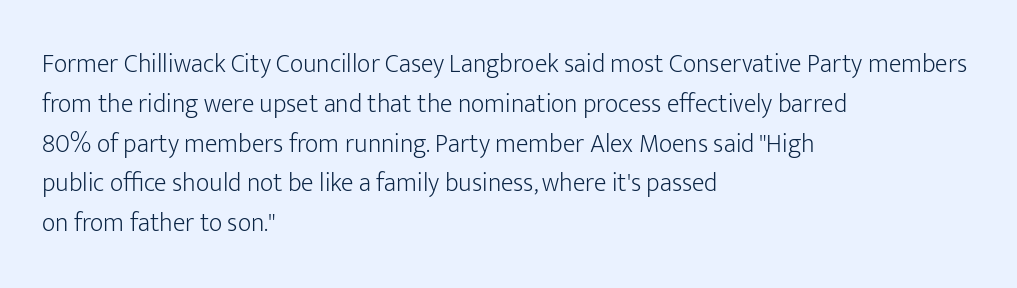
{"italic": "no", "bold": "no", "underline": "no", "align": "left", "line_spacing": "normal", "line_spacing_ratio": 1.53, "letter_spacing": "normal", "letter_spacing_em": 0.0, "glyph_px": 26}
